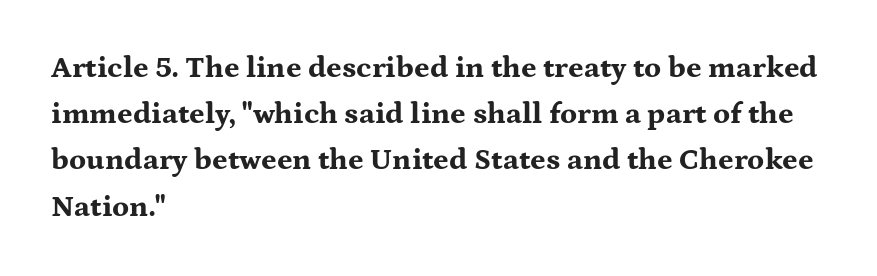
{"serif": "yes", "italic": "no", "bold": "yes", "weight": "bold", "width": "wide", "stroke_contrast": "medium", "x_height": "medium", "monospaced": "no", "underline": "no", "align": "left", "line_spacing": "normal", "line_spacing_ratio": 1.54, "letter_spacing": "normal", "letter_spacing_em": 0.0, "glyph_px": 30}
